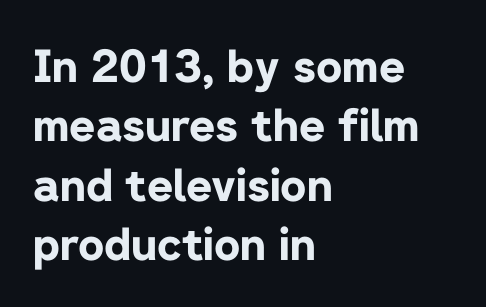
Q: Is the text bold? A: Yes.
Q: Is the text italic (slanted)? A: No, it is upright.
Q: Is the typeface a serif or a sans-serif typeface? A: Sans-serif.
Q: Is the text underlined? A: No.
Q: How is the paragraph aligned? A: Left-aligned.
Q: Is the spacing between letters normal or unusually wide? A: Normal.
Q: Is the spacing between lines tight, normal or loose? A: Normal.
Q: Width (condensed, normal, or wide)? A: Normal.
Q: Stroke contrast? A: Low.
Q: x-height? A: Medium.
Q: Monospaced? A: No.
